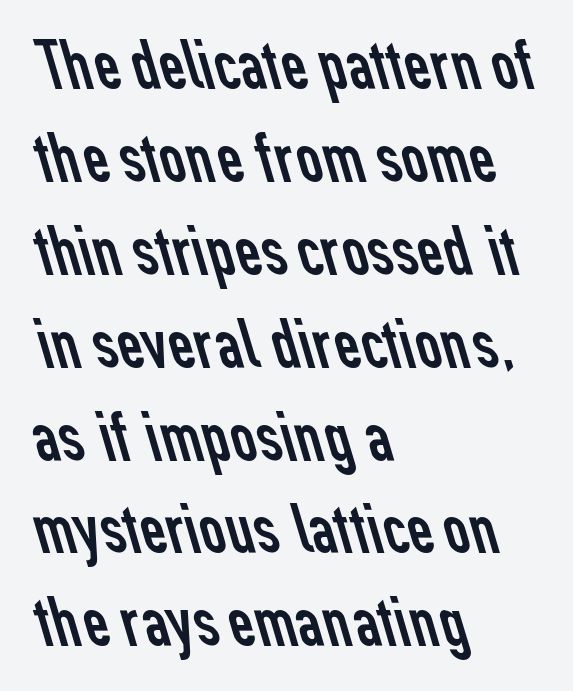
Q: Is the text bold? A: No.
Q: Is the typeface a serif or a sans-serif typeface? A: Sans-serif.
Q: Is the text underlined? A: No.
Q: How is the paragraph aligned? A: Left-aligned.
Q: Is the spacing between letters normal or unusually wide? A: Normal.
Q: Is the spacing between lines tight, normal or loose? A: Normal.
Q: Width (condensed, normal, or wide)? A: Normal.
Q: Stroke contrast? A: Low.
Q: x-height? A: Medium.
Q: Monospaced? A: No.
